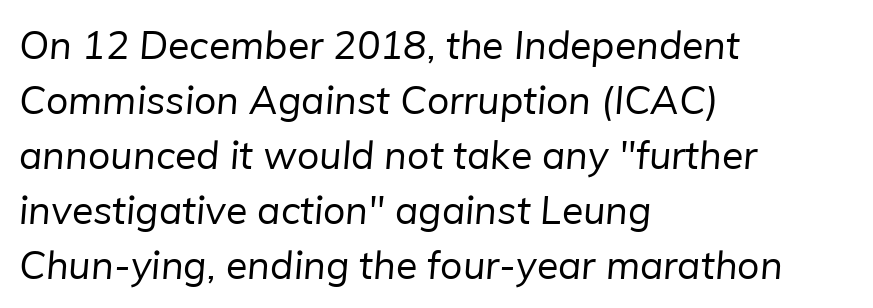
{"serif": "no", "bold": "no", "weight": "regular", "width": "normal", "stroke_contrast": "low", "x_height": "medium", "monospaced": "no", "underline": "no", "align": "left", "line_spacing": "normal", "line_spacing_ratio": 1.41, "letter_spacing": "normal", "letter_spacing_em": 0.0, "glyph_px": 39}
